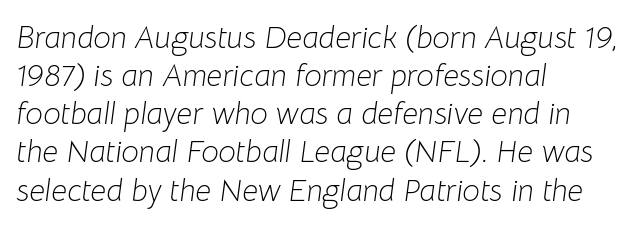
The image shows 31 px light type, italic (leaning right); set left-aligned, line spacing 1.23x, normal letter spacing, not underlined; low stroke contrast and a medium x-height.
